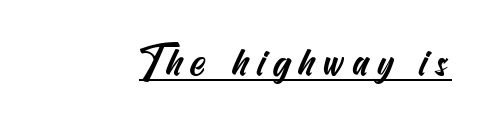
{"serif": "no", "width": "condensed", "stroke_contrast": "medium", "x_height": "small", "underline": "yes", "align": "right", "glyph_px": 40}
